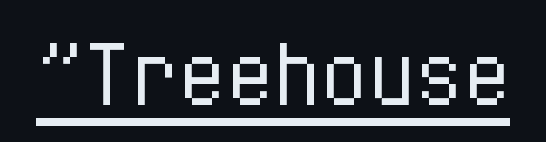
Think of a printed novel: that variable character pitch is what you see here. Is there any slant? The stems are plumb. Summary of weight: not heavy and not bold. The letters sit at their default tracking, neither squeezed nor spread.
